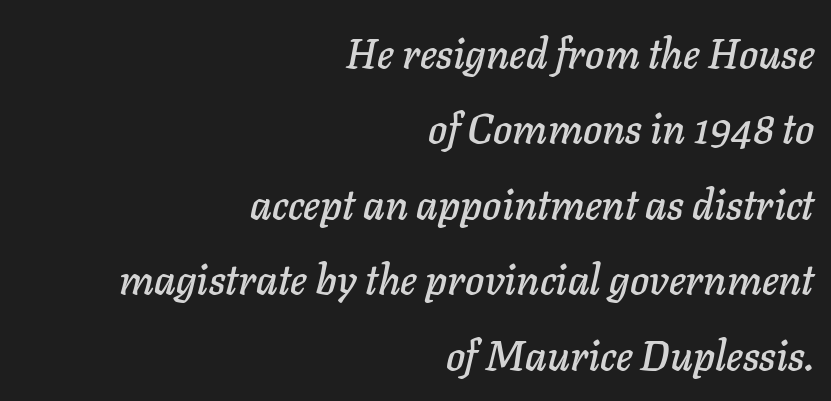
The image shows 41 px text type, italic (leaning right); set right-aligned, line spacing 1.84x, normal letter spacing, not underlined; low stroke contrast and a medium x-height.
